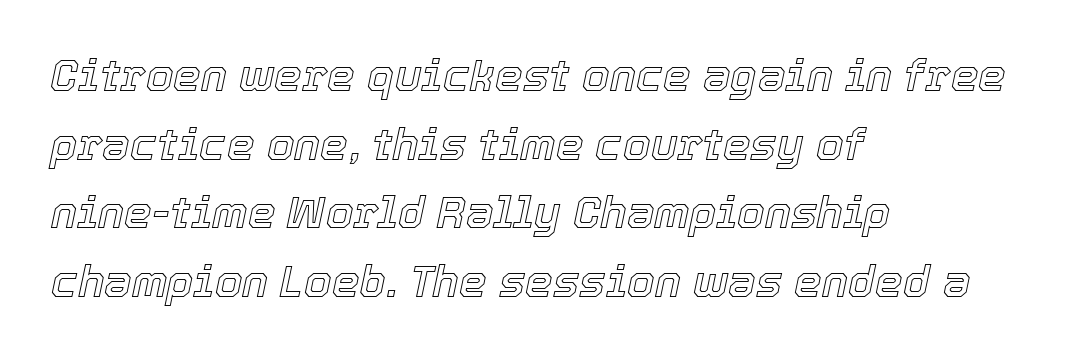
Italic? Definitely — the glyphs are oblique. Proportional: the letters do not fall into vertical columns. Summary of vertical rhythm: regular, with standard interline spacing. The lines in this sample share a left origin and differ only in where they stop. The face used here is rendered with its standard letterfit. The string is rendered with underlining switched off.
